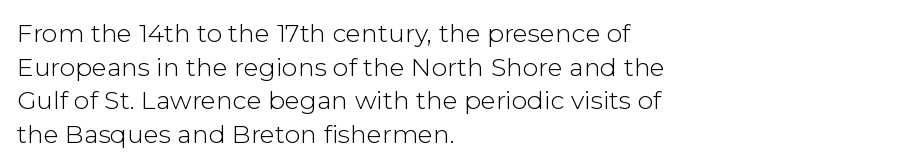
{"italic": "no", "bold": "no", "underline": "no", "align": "left", "line_spacing": "normal", "line_spacing_ratio": 1.35, "letter_spacing": "normal", "letter_spacing_em": 0.0, "glyph_px": 25}
